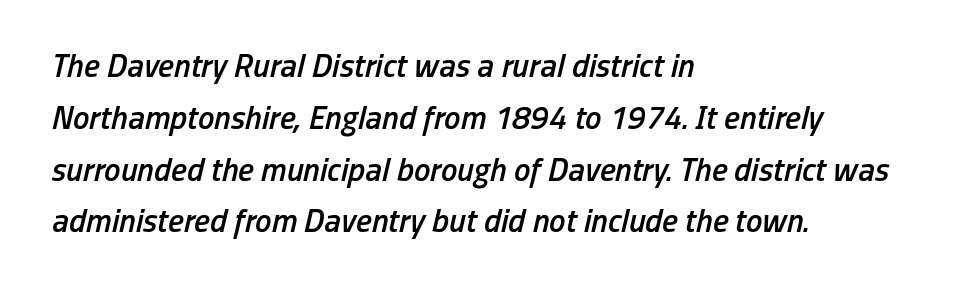
The image shows 33 px semibold, condensed type, italic (leaning right); set left-aligned, normal line spacing (1.57x), normal letter spacing, not underlined; low stroke contrast and a medium x-height.
